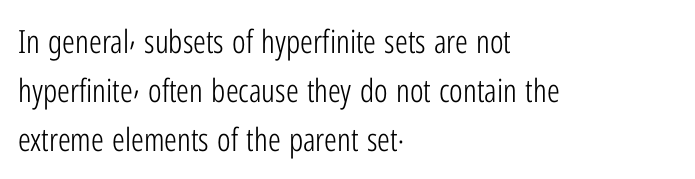
The image shows 32 px light, condensed sans-serif type, upright; set left-aligned, normal line spacing (1.53x), normal letter spacing, not underlined; low stroke contrast and a medium x-height.
